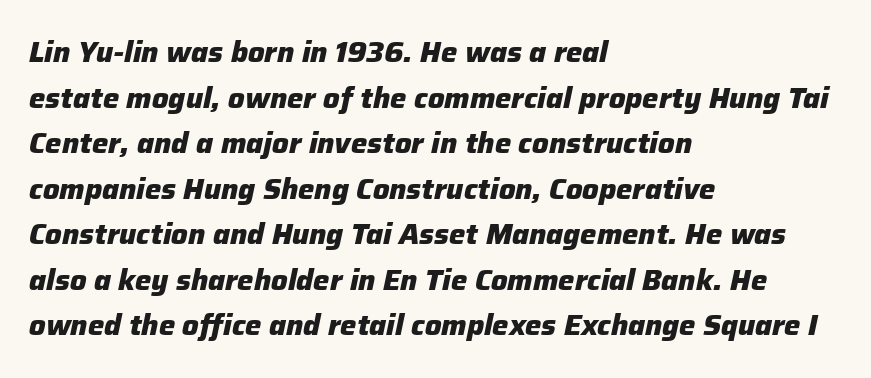
Q: Is the text bold? A: Yes.
Q: Is the text italic (slanted)? A: Yes, it leans right by about 12 degrees.
Q: Is the text underlined? A: No.
Q: How is the paragraph aligned? A: Left-aligned.
Q: Is the spacing between letters normal or unusually wide? A: Normal.
Q: Is the spacing between lines tight, normal or loose? A: Normal.
Q: Width (condensed, normal, or wide)? A: Normal.
Q: Stroke contrast? A: Low.
Q: x-height? A: Medium.
Q: Monospaced? A: No.
